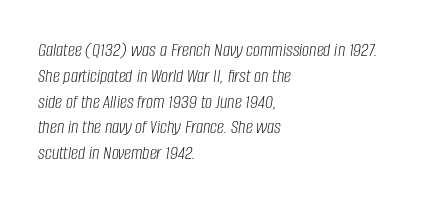
Tracking here is standard; glyphs follow each other at the usual distance. Stroke thickness stays within the range of a standard reading face or lighter. Characters are canted at an angle relative to the baseline's perpendicular. The setting favours the left margin, as ordinary paragraphs usually do. Honestly, there is no underline to notice here at all.
